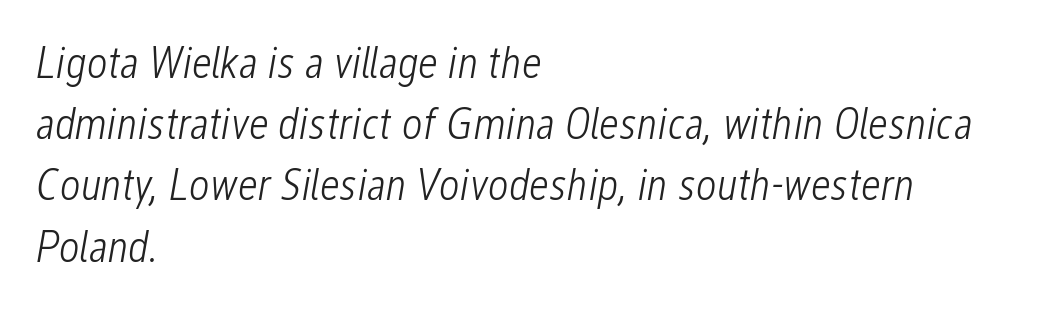
{"italic": "yes", "lean": "right", "slant_degrees": 12, "bold": "no", "weight": "light", "width": "condensed", "stroke_contrast": "low", "x_height": "medium", "monospaced": "no", "underline": "no", "align": "left", "line_spacing": "normal", "line_spacing_ratio": 1.36, "letter_spacing": "normal", "letter_spacing_em": 0.0, "glyph_px": 45}
